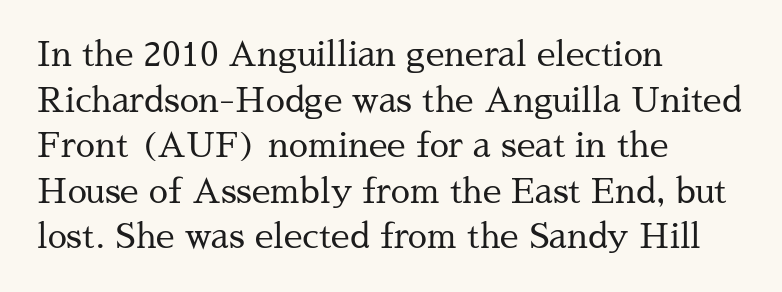
The space beneath each line is pristine and unruled. Spacing between characters is what you'd get straight out of the box. The rendering uses natural spacing where letterforms have individual widths. Does the copy run flush right? No — it runs flush left. Is the type heavy? It reads as light-to-regular instead.
